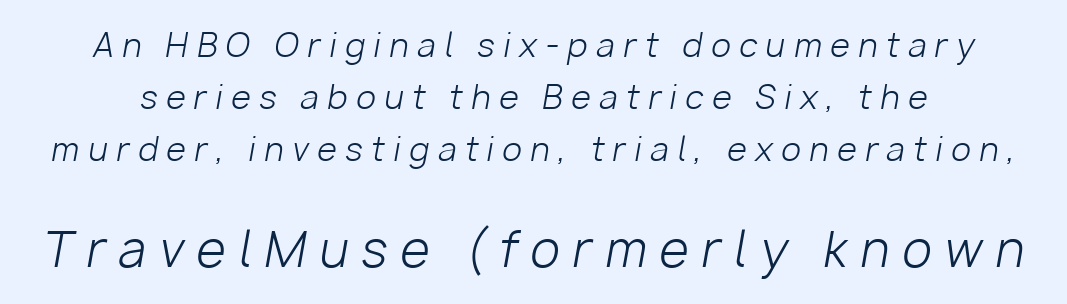
{"italic": "yes", "lean": "right", "slant_degrees": 10, "bold": "no", "weight": "light", "width": "normal", "stroke_contrast": "low", "x_height": "medium", "monospaced": "no", "underline": "no", "line_spacing": "normal", "line_spacing_ratio": 1.62, "letter_spacing": "wide", "letter_spacing_em": 0.27, "larger_block": "second", "size_ratio": 1.5, "glyph_px": 48}
